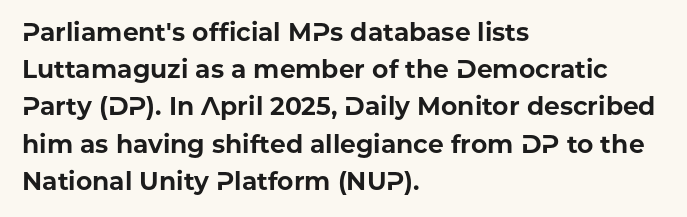
{"italic": "no", "bold": "yes", "underline": "no", "align": "left", "line_spacing": "normal", "line_spacing_ratio": 1.49, "letter_spacing": "normal", "letter_spacing_em": 0.0, "glyph_px": 25}
